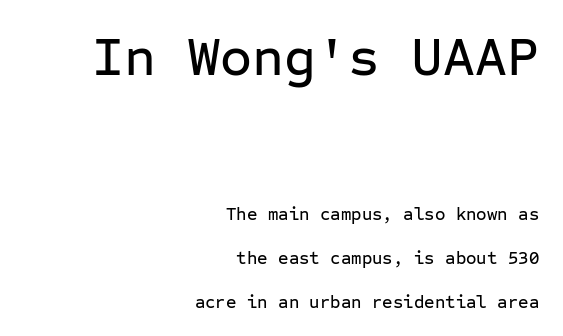
If you drew a ruler down the right edge, every line would touch it. Students, observe: this is what heavily led, spacious text looks like. The letterforms sit shoulder to shoulder at normal distance. A typesetter would mark this as roman, not italic. You get the large type first, then a drop to smaller type. No word sits above an underline.
